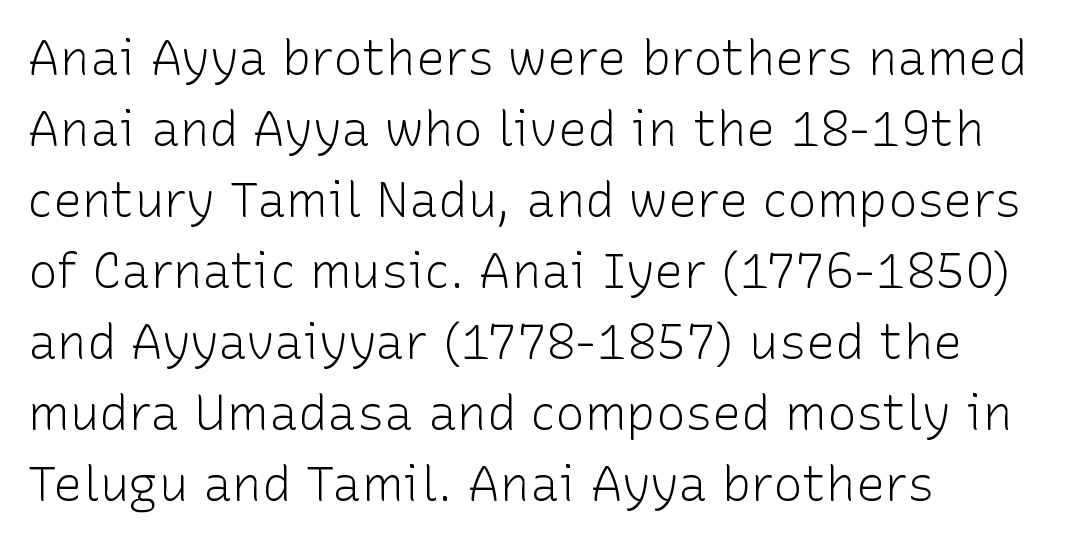
Nobody touched the tracking dial on this one. A clean baseline with only descenders dipping below it. A light-to-regular cut is what we see here. The specimen reads as upright at a glance. Think of a printed novel: that variable character pitch is what you see here.
